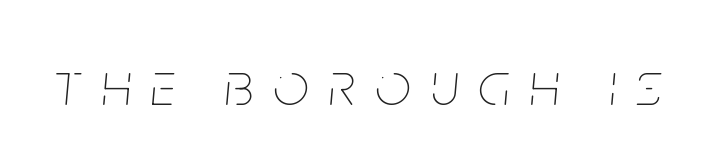
Underlining? Definitely not there. Think standard paragraph weight, or any step lighter than that. Proportional: the letters do not fall into vertical columns. Display-style spreading of the glyphs; the letterfit is very open.
